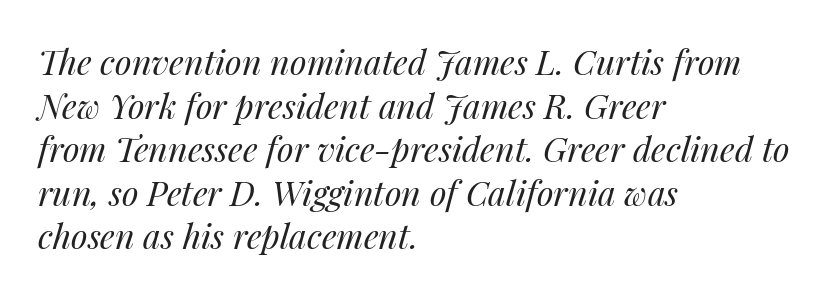
Q: Is the text bold? A: No.
Q: Is the text italic (slanted)? A: Yes, it leans right by about 14 degrees.
Q: Is the text underlined? A: No.
Q: How is the paragraph aligned? A: Left-aligned.
Q: Is the spacing between letters normal or unusually wide? A: Normal.
Q: Is the spacing between lines tight, normal or loose? A: Normal.
Q: Width (condensed, normal, or wide)? A: Normal.
Q: Stroke contrast? A: Medium.
Q: x-height? A: Medium.
Q: Monospaced? A: No.
